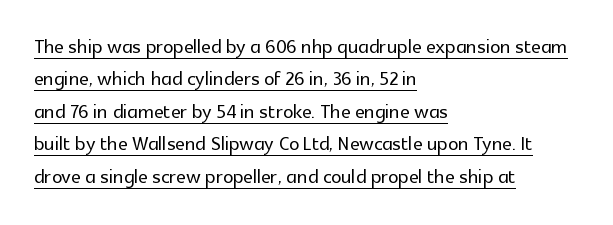
Q: Is the text italic (slanted)? A: No, it is upright.
Q: Is the text underlined? A: Yes.
Q: How is the paragraph aligned? A: Left-aligned.
Q: Is the spacing between letters normal or unusually wide? A: Normal.
Q: Is the spacing between lines tight, normal or loose? A: Normal.
